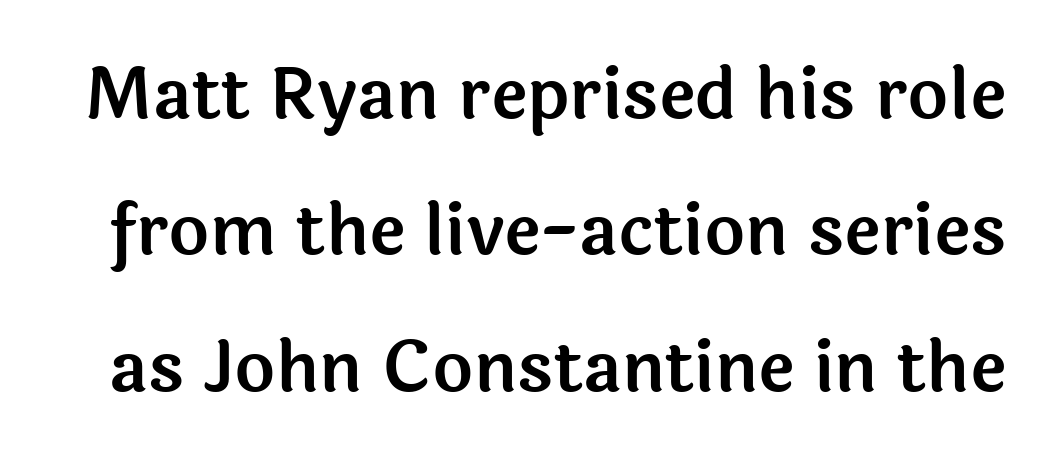
The font's upright variant was chosen for this text. Are there feet on the stems? There aren't — it's a sans. Think of a printed novel: that variable character pitch is what you see here. Look at the tracking — it's just the regular setting, nothing added.
